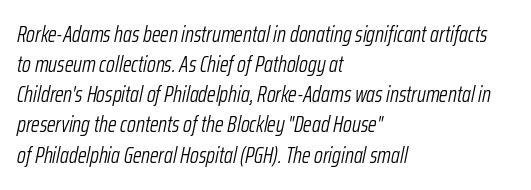
The image shows 22 px text type, italic (leaning right); set left-aligned, normal line spacing (1.37x), normal letter spacing, not underlined.
